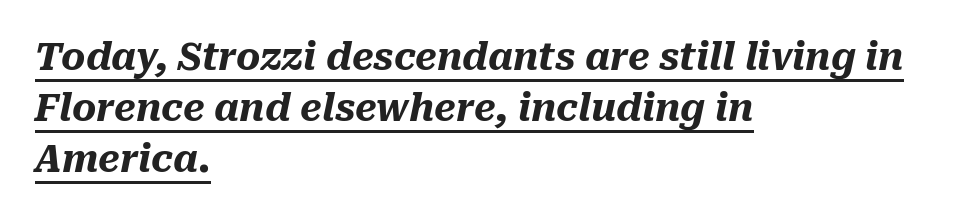
Q: Is the text bold? A: Yes.
Q: Is the text italic (slanted)? A: Yes, it leans right by about 10 degrees.
Q: Is the text underlined? A: Yes.
Q: How is the paragraph aligned? A: Left-aligned.
Q: Is the spacing between letters normal or unusually wide? A: Normal.
Q: Is the spacing between lines tight, normal or loose? A: Normal.
Q: Width (condensed, normal, or wide)? A: Normal.
Q: Stroke contrast? A: Medium.
Q: x-height? A: Medium.
Q: Monospaced? A: No.
